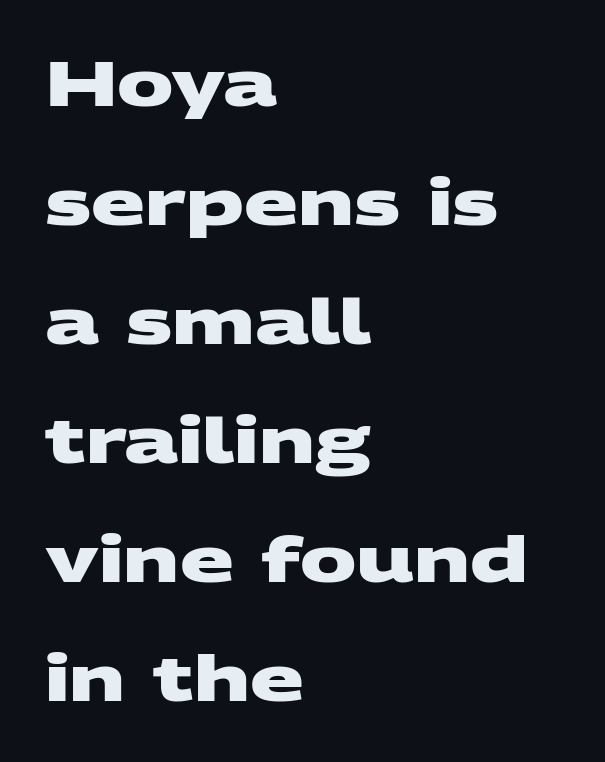
The letters sit at their default tracking, neither squeezed nor spread. The text block is weighted toward the left margin, trailing off unevenly rightward. Proportional: the letters do not fall into vertical columns. Look at the bottom of the vertical strokes: they stop flat, with no serifs. The space beneath each line is pristine and unruled.
